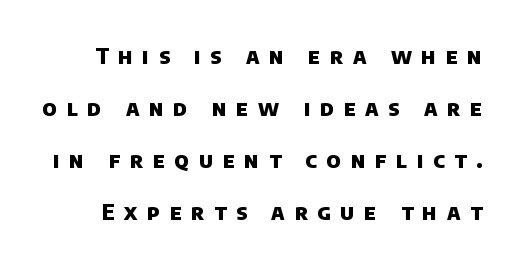
The image shows 22 px bold type; set loose line spacing (2.37x), unusually wide letter spacing (+0.44 em), not underlined.
